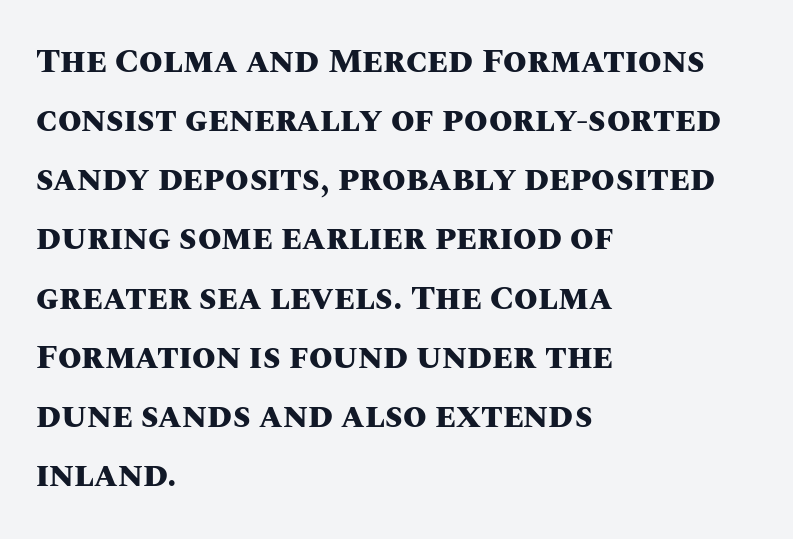
Short note: letters normally spaced. The rag falls on the right side of this text block. Any mark beneath the type? The region is blank. Spacing verdict: proportional, widths tailored to each character.
